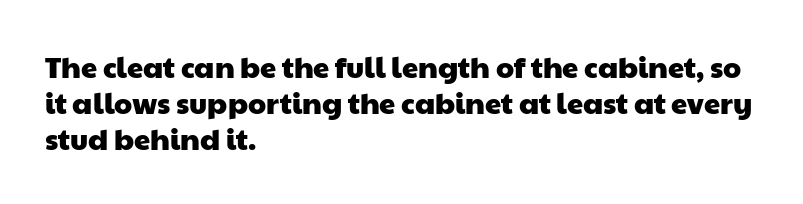
Q: Is the typeface a serif or a sans-serif typeface? A: Sans-serif.
Q: Is the text underlined? A: No.
Q: How is the paragraph aligned? A: Left-aligned.
Q: Is the spacing between letters normal or unusually wide? A: Normal.
Q: Width (condensed, normal, or wide)? A: Wide.
Q: Stroke contrast? A: Low.
Q: x-height? A: Medium.
Q: Monospaced? A: No.
